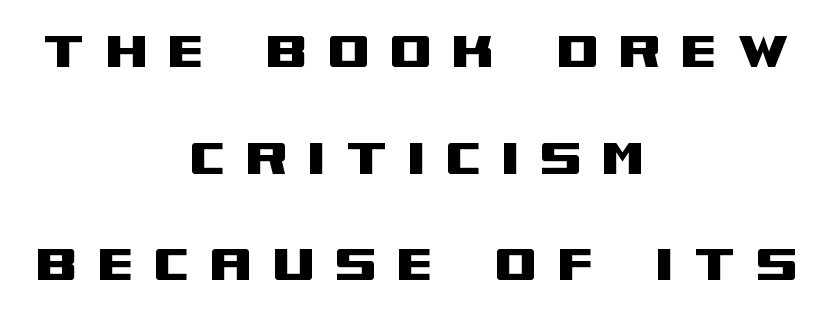
The image shows 61 px wide sans-serif type, upright; set centered, line spacing 1.75x, unusually wide letter spacing (+0.32 em), not underlined; medium stroke contrast and a large x-height.
